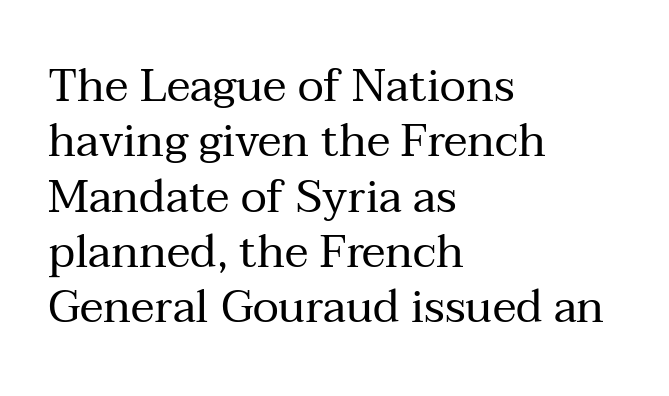
{"serif": "yes", "italic": "no", "bold": "no", "weight": "regular", "width": "normal", "stroke_contrast": "medium", "x_height": "medium", "monospaced": "no", "underline": "no", "align": "left", "line_spacing_ratio": 1.23, "letter_spacing": "normal", "letter_spacing_em": 0.0, "glyph_px": 45}
